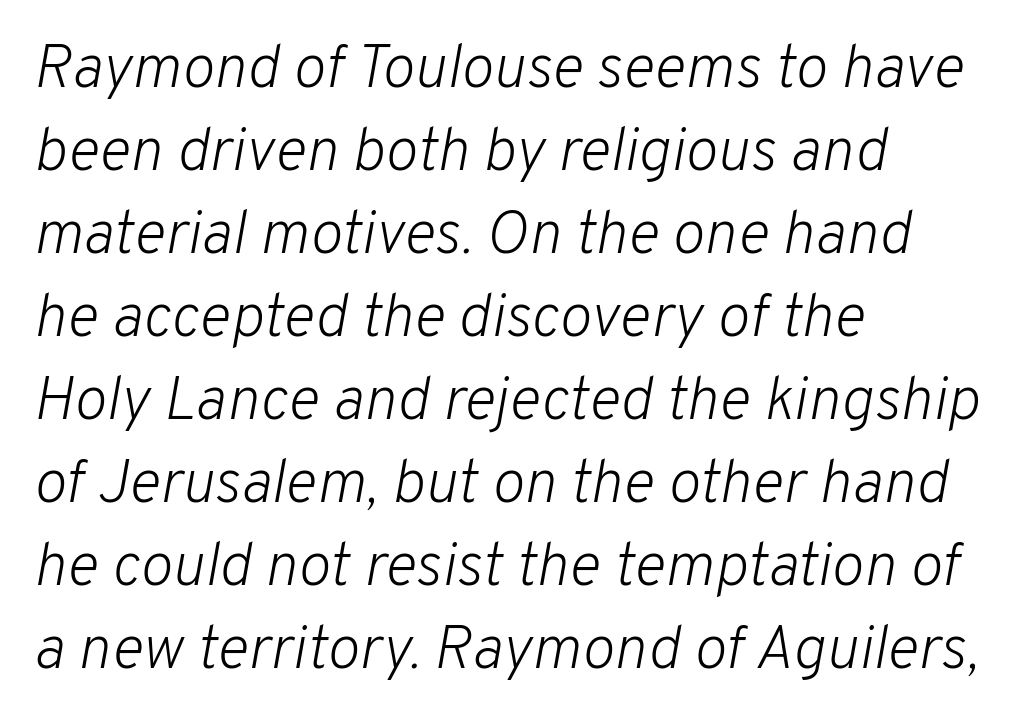
The image shows 61 px light type, italic (leaning right); set left-aligned, normal line spacing (1.36x), normal letter spacing, not underlined; low stroke contrast and a medium x-height.
